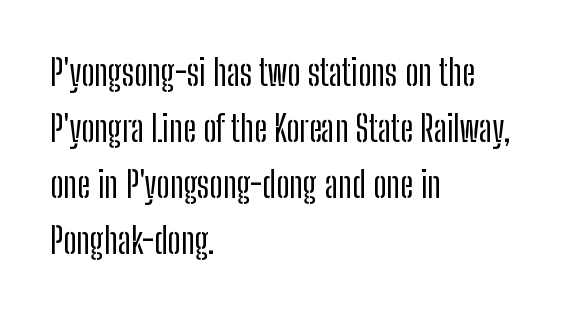
The image shows 36 px condensed sans-serif type, upright; set left-aligned, normal line spacing (1.56x), normal letter spacing, not underlined; low stroke contrast and a medium x-height.
